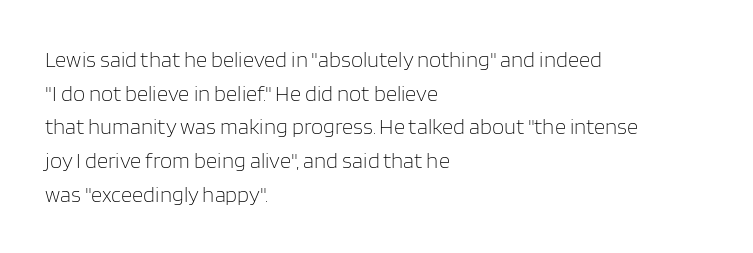
The image shows 22 px text type, upright; set left-aligned, normal line spacing (1.53x), normal letter spacing, not underlined.
